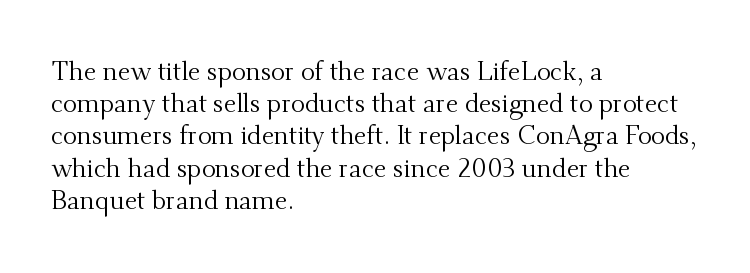
The image shows 26 px text type, upright; set left-aligned, line spacing 1.24x, normal letter spacing, not underlined.
